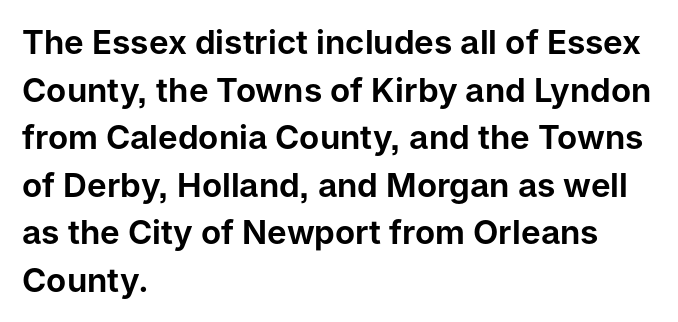
The image shows 33 px sans-serif type, upright; set left-aligned, normal line spacing (1.44x), normal letter spacing, not underlined; low stroke contrast and a medium x-height.
